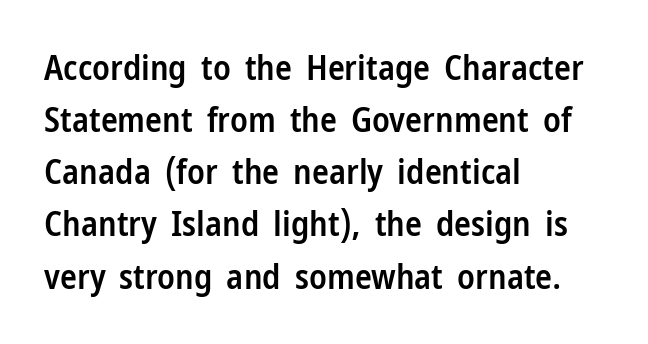
Q: Is the text bold? A: Semi-bold.
Q: Is the text italic (slanted)? A: No, it is upright.
Q: Is the typeface a serif or a sans-serif typeface? A: Sans-serif.
Q: Is the text underlined? A: No.
Q: How is the paragraph aligned? A: Left-aligned.
Q: Is the spacing between letters normal or unusually wide? A: Normal.
Q: Is the spacing between lines tight, normal or loose? A: Normal.
Q: Width (condensed, normal, or wide)? A: Condensed.
Q: Stroke contrast? A: Low.
Q: x-height? A: Medium.
Q: Monospaced? A: No.
